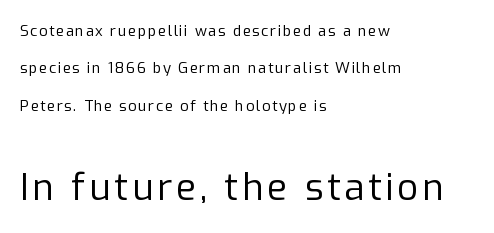
{"serif": "no", "italic": "no", "bold": "no", "weight": "regular", "width": "normal", "stroke_contrast": "low", "x_height": "medium", "monospaced": "no", "underline": "no", "align": "left", "line_spacing": "loose", "line_spacing_ratio": 2.49, "larger_block": "second", "size_ratio": 2.47, "glyph_px": 37}
